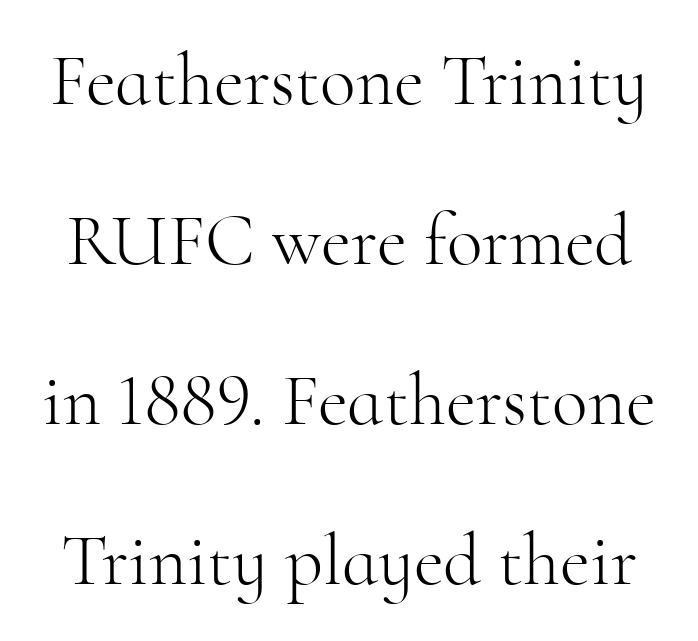
{"serif": "yes", "italic": "no", "bold": "no", "weight": "light", "width": "normal", "stroke_contrast": "high", "x_height": "small", "monospaced": "no", "underline": "no", "line_spacing": "loose", "line_spacing_ratio": 2.16, "letter_spacing": "normal", "letter_spacing_em": 0.0, "glyph_px": 74}
